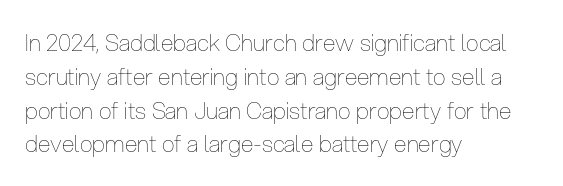
Q: Is the text bold? A: No.
Q: Is the text italic (slanted)? A: No, it is upright.
Q: Is the text underlined? A: No.
Q: How is the paragraph aligned? A: Left-aligned.
Q: Is the spacing between letters normal or unusually wide? A: Normal.
Q: Is the spacing between lines tight, normal or loose? A: Normal.
